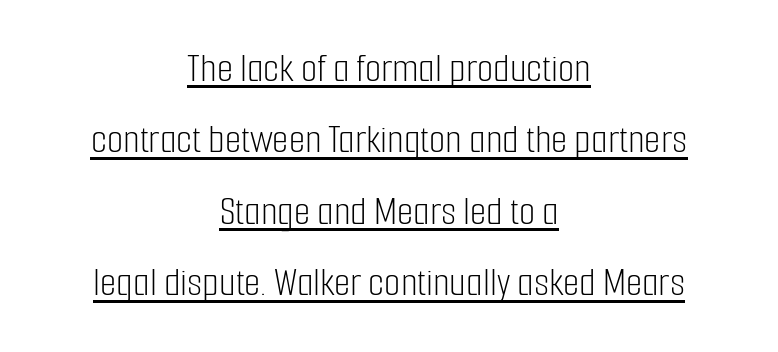
The image shows 42 px light, condensed sans-serif type, upright; set centered, normal line spacing (1.7x), normal letter spacing, underlined; low stroke contrast and a medium x-height.
